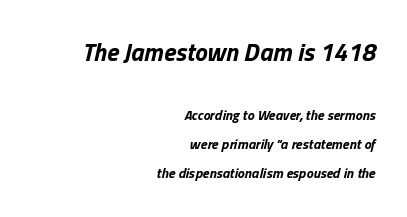
The image shows 25 px bold type, italic (leaning right); set right-aligned, loose line spacing (2.08x), normal letter spacing, not underlined; the first (top) block is 1.79x larger.
